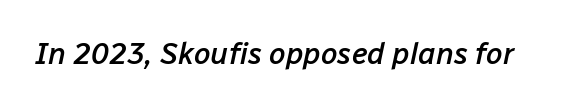
{"italic": "yes", "lean": "right", "slant_degrees": 12, "bold": "semi", "weight": "semibold", "width": "normal", "stroke_contrast": "low", "x_height": "medium", "monospaced": "no", "underline": "no", "letter_spacing": "normal", "letter_spacing_em": 0.0, "glyph_px": 30}
